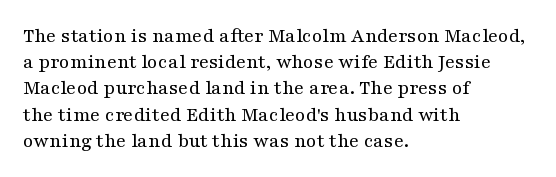
Does extra space separate the letters? No, they use regular spacing. Layout note: lines flush left. The area under the type is left untouched. This reads as an unemphasized weight, regular at the heaviest. This is roman type, the default non-slanted kind. Vertical spacing — default.
